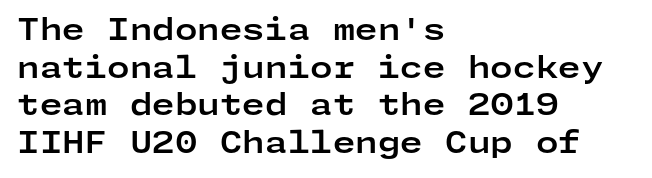
The image shows 29 px bold, wide sans-serif type, upright; set left-aligned, normal line spacing (1.3x), normal letter spacing, not underlined; low stroke contrast and a medium x-height.
